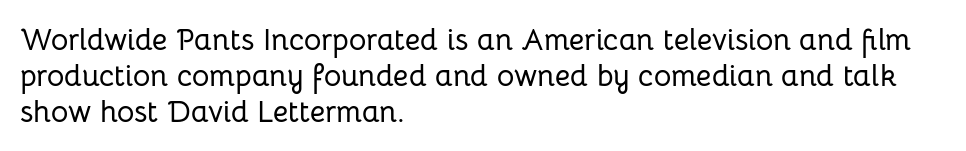
Q: Is the text italic (slanted)? A: No, it is upright.
Q: Is the typeface a serif or a sans-serif typeface? A: Sans-serif.
Q: Is the text underlined? A: No.
Q: How is the paragraph aligned? A: Left-aligned.
Q: Is the spacing between letters normal or unusually wide? A: Normal.
Q: Width (condensed, normal, or wide)? A: Normal.
Q: Stroke contrast? A: Low.
Q: x-height? A: Medium.
Q: Monospaced? A: No.
